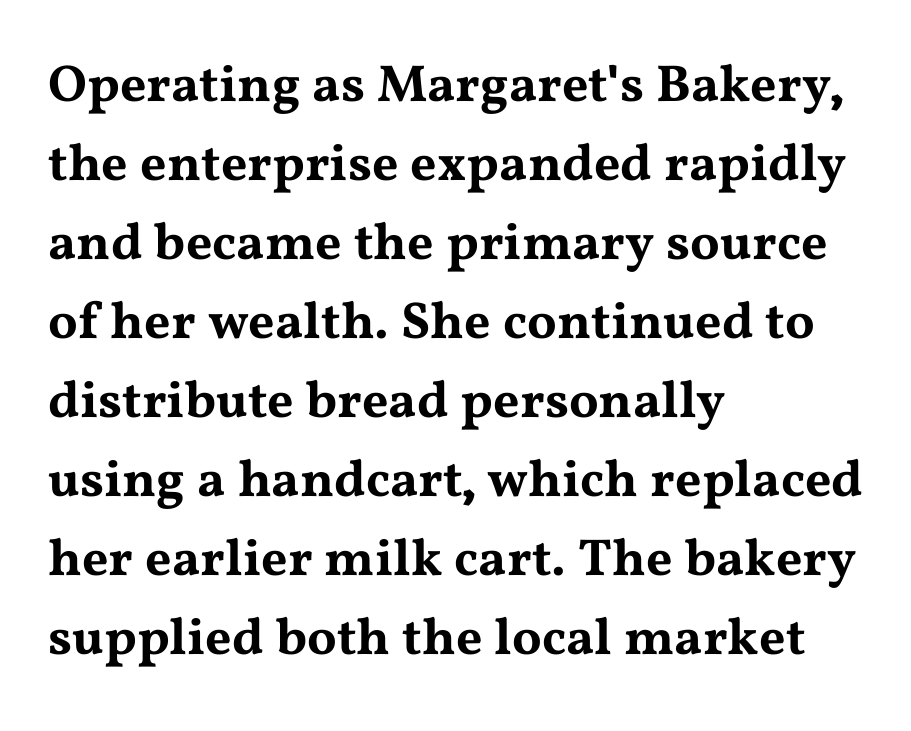
The image shows 52 px wide serif type, upright; set left-aligned, normal line spacing (1.52x), normal letter spacing, not underlined; medium stroke contrast and a medium x-height.
